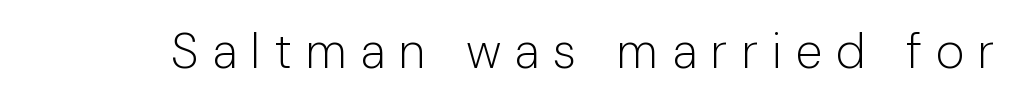
Q: Is the text bold? A: No.
Q: Is the text italic (slanted)? A: No, it is upright.
Q: Is the typeface a serif or a sans-serif typeface? A: Sans-serif.
Q: Is the text underlined? A: No.
Q: Is the spacing between letters normal or unusually wide? A: Unusually wide.
Q: Width (condensed, normal, or wide)? A: Normal.
Q: Stroke contrast? A: Low.
Q: x-height? A: Medium.
Q: Monospaced? A: No.
